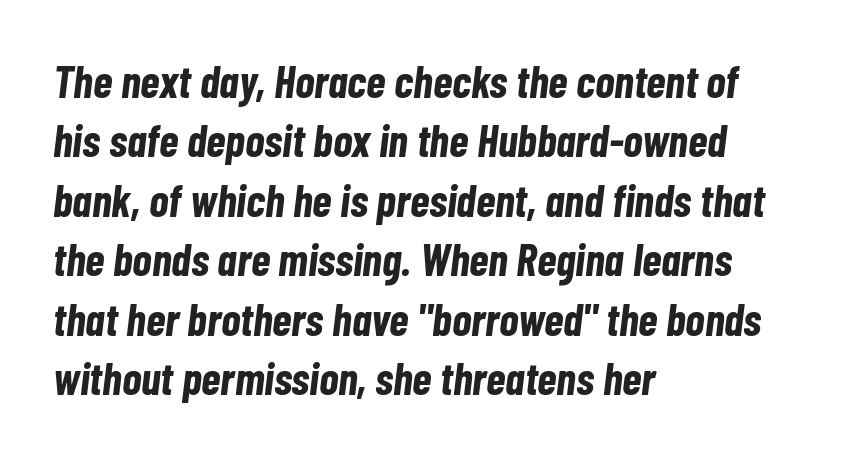
{"italic": "yes", "lean": "right", "slant_degrees": 7, "bold": "yes", "weight": "bold", "width": "condensed", "stroke_contrast": "low", "x_height": "medium", "monospaced": "no", "underline": "no", "align": "left", "line_spacing": "normal", "line_spacing_ratio": 1.32, "letter_spacing": "normal", "letter_spacing_em": 0.0, "glyph_px": 45}
